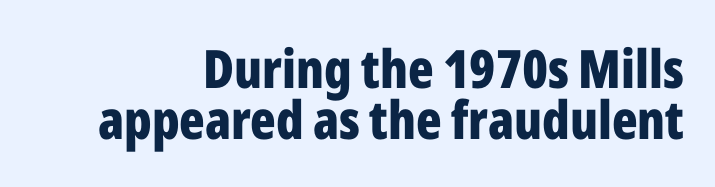
The image shows 53 px bold, condensed sans-serif type, upright; set right-aligned, tight line spacing (0.97x), normal letter spacing, not underlined; low stroke contrast and a medium x-height.
